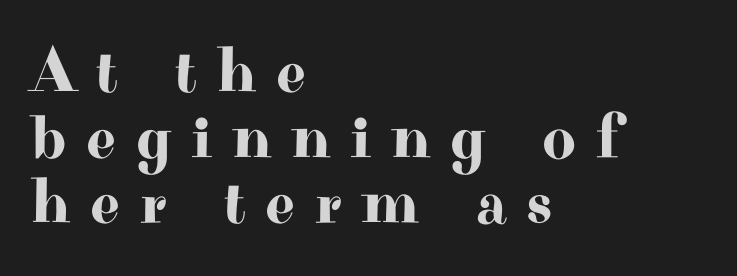
Q: Is the text italic (slanted)? A: No, it is upright.
Q: Is the typeface a serif or a sans-serif typeface? A: Serif.
Q: Is the text underlined? A: No.
Q: How is the paragraph aligned? A: Left-aligned.
Q: Is the spacing between letters normal or unusually wide? A: Unusually wide.
Q: Is the spacing between lines tight, normal or loose? A: Tight.
Q: Width (condensed, normal, or wide)? A: Wide.
Q: Stroke contrast? A: High.
Q: x-height? A: Small.
Q: Monospaced? A: No.
